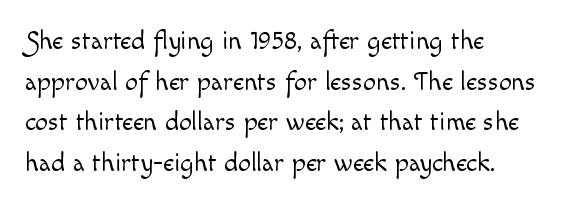
The image shows 26 px text type, upright; set left-aligned, normal line spacing (1.56x), normal letter spacing, not underlined.
